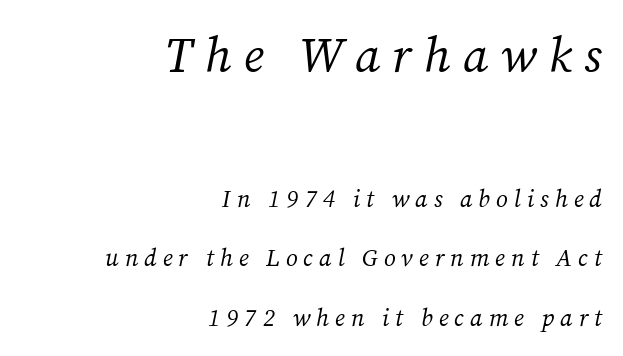
The image shows 49 px regular-weight serif type, italic (leaning right); set right-aligned, loose line spacing (2.48x), unusually wide letter spacing (+0.25 em), not underlined; the first (top) block is 2.04x larger; medium stroke contrast and a medium x-height.
